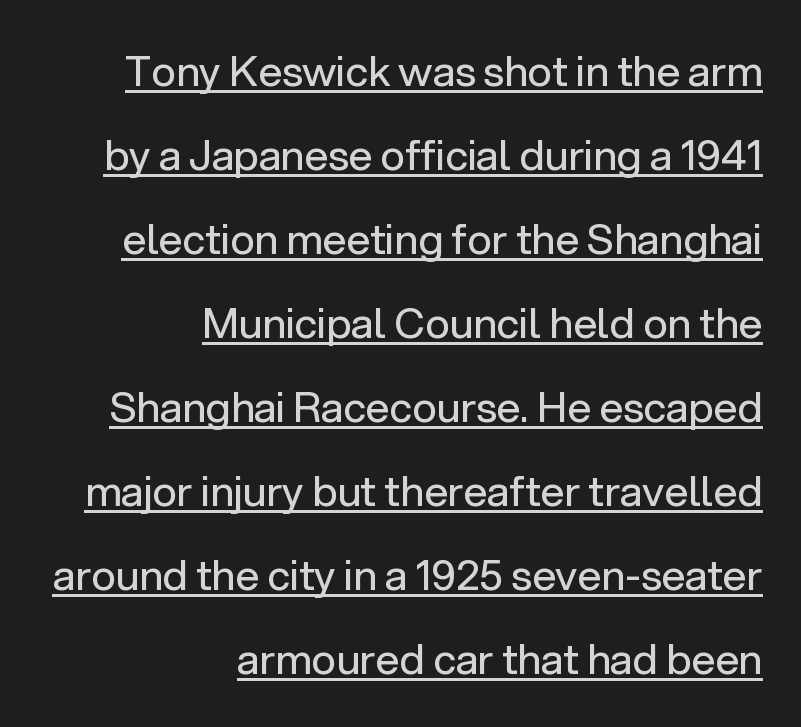
{"serif": "no", "italic": "no", "bold": "no", "weight": "regular", "width": "normal", "stroke_contrast": "low", "x_height": "medium", "monospaced": "no", "underline": "yes", "align": "right", "line_spacing": "loose", "line_spacing_ratio": 2.0, "letter_spacing": "normal", "letter_spacing_em": 0.0, "glyph_px": 42}
